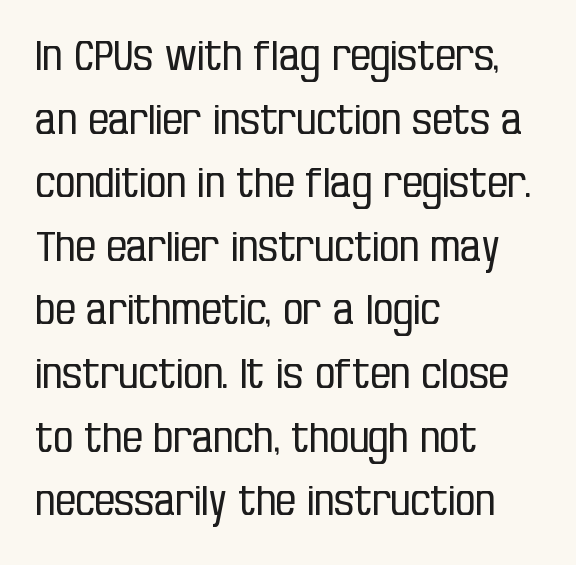
Caption: standard tracking, unaltered. Think of a printed novel: that variable character pitch is what you see here. Interline gaps are of average width in this sample. A typesetter would label this face a sans.
